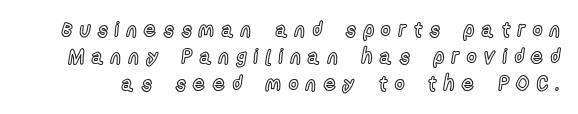
The image shows 21 px text type; set normal line spacing (1.28x), unusually wide letter spacing (+0.36 em), not underlined.
